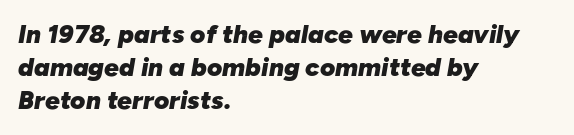
Does the leading feel generous? No, just average. Typeset ragged right — the left edge is the straight one. The specimen omits any rule beneath the text block's lines. Each glyph is drawn with heavy, bold strokes. A typesetter would mark this as italic. Nobody touched the tracking dial on this one.
